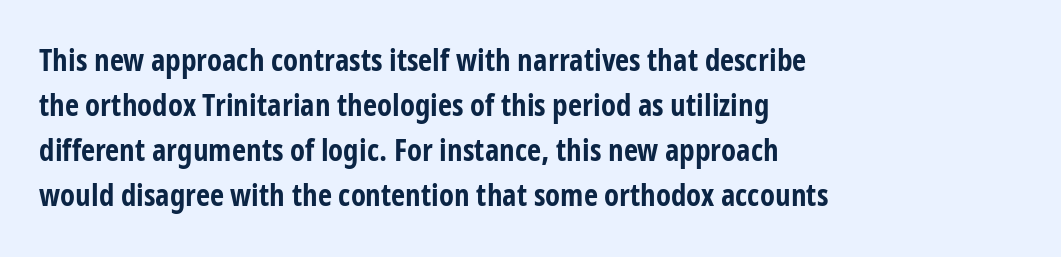
Q: Is the text bold? A: Yes.
Q: Is the text italic (slanted)? A: No, it is upright.
Q: Is the typeface a serif or a sans-serif typeface? A: Sans-serif.
Q: Is the text underlined? A: No.
Q: How is the paragraph aligned? A: Left-aligned.
Q: Is the spacing between letters normal or unusually wide? A: Normal.
Q: Is the spacing between lines tight, normal or loose? A: Normal.
Q: Width (condensed, normal, or wide)? A: Condensed.
Q: Stroke contrast? A: Low.
Q: x-height? A: Medium.
Q: Monospaced? A: No.
